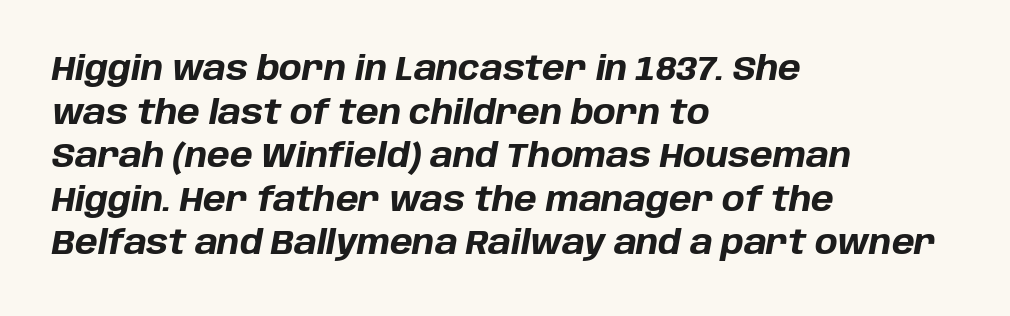
The image shows 34 px bold type, italic (leaning right); set left-aligned, normal line spacing (1.28x), normal letter spacing, not underlined; low stroke contrast and a large x-height.
